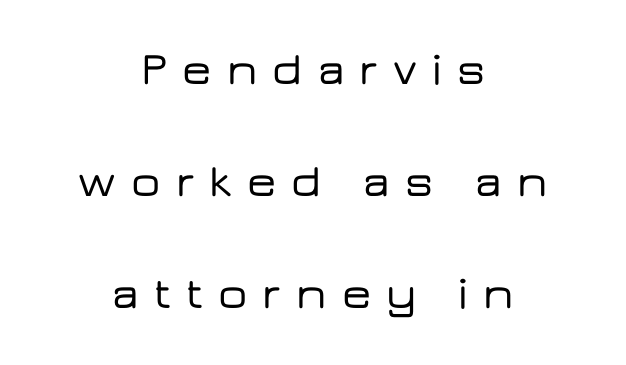
{"serif": "no", "italic": "no", "width": "wide", "stroke_contrast": "low", "x_height": "medium", "monospaced": "no", "underline": "no", "align": "center", "line_spacing": "loose", "line_spacing_ratio": 2.44, "letter_spacing": "wide", "letter_spacing_em": 0.33, "glyph_px": 46}
